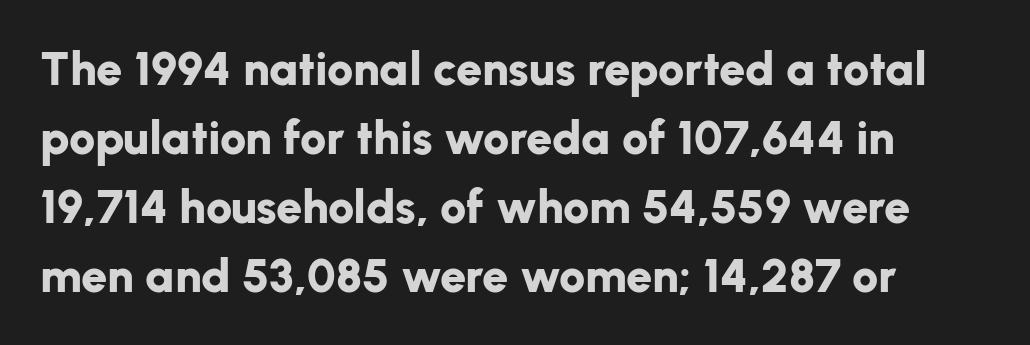
Q: Is the text bold? A: Yes.
Q: Is the text italic (slanted)? A: No, it is upright.
Q: Is the typeface a serif or a sans-serif typeface? A: Sans-serif.
Q: Is the text underlined? A: No.
Q: Is the spacing between letters normal or unusually wide? A: Normal.
Q: Is the spacing between lines tight, normal or loose? A: Normal.
Q: Width (condensed, normal, or wide)? A: Normal.
Q: Stroke contrast? A: Low.
Q: x-height? A: Medium.
Q: Monospaced? A: No.
